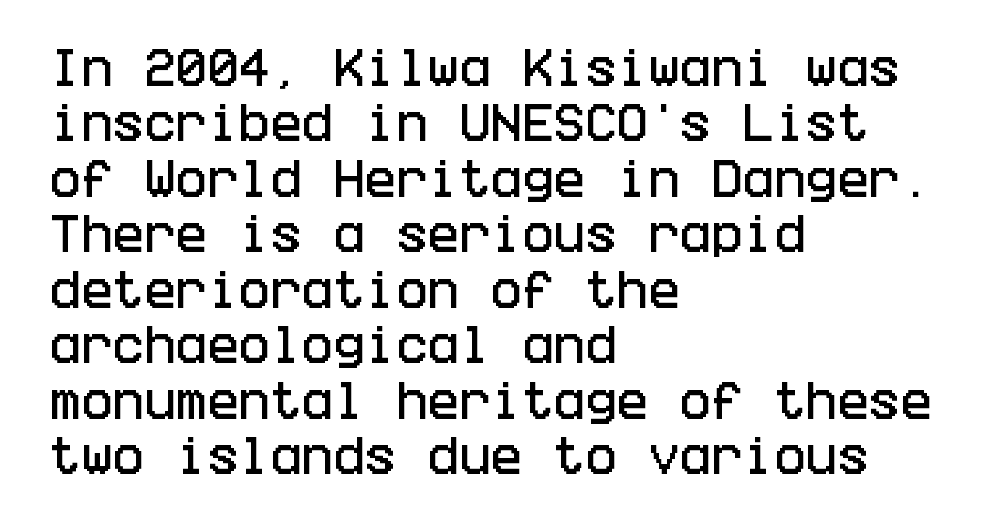
Q: Is the text italic (slanted)? A: No, it is upright.
Q: Is the typeface a serif or a sans-serif typeface? A: Sans-serif.
Q: Is the text underlined? A: No.
Q: How is the paragraph aligned? A: Left-aligned.
Q: Is the spacing between letters normal or unusually wide? A: Normal.
Q: Is the spacing between lines tight, normal or loose? A: Normal.
Q: Width (condensed, normal, or wide)? A: Condensed.
Q: Stroke contrast? A: Low.
Q: x-height? A: Large.
